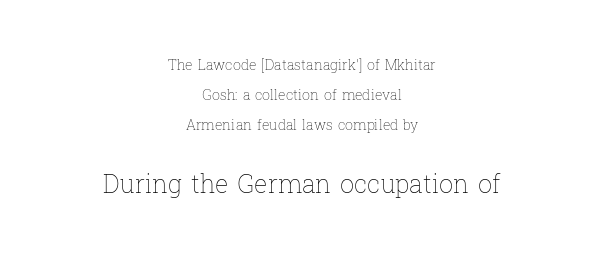
{"italic": "no", "bold": "no", "underline": "no", "align": "center", "line_spacing": "loose", "line_spacing_ratio": 2.15, "letter_spacing": "normal", "letter_spacing_em": 0.0, "larger_block": "second", "size_ratio": 1.79, "glyph_px": 25}
